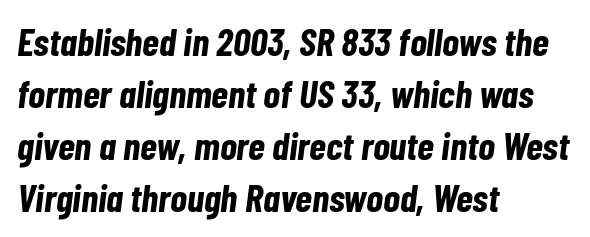
The image shows 39 px bold, condensed type, italic (leaning right); set left-aligned, normal line spacing (1.33x), normal letter spacing, not underlined; low stroke contrast and a medium x-height.
